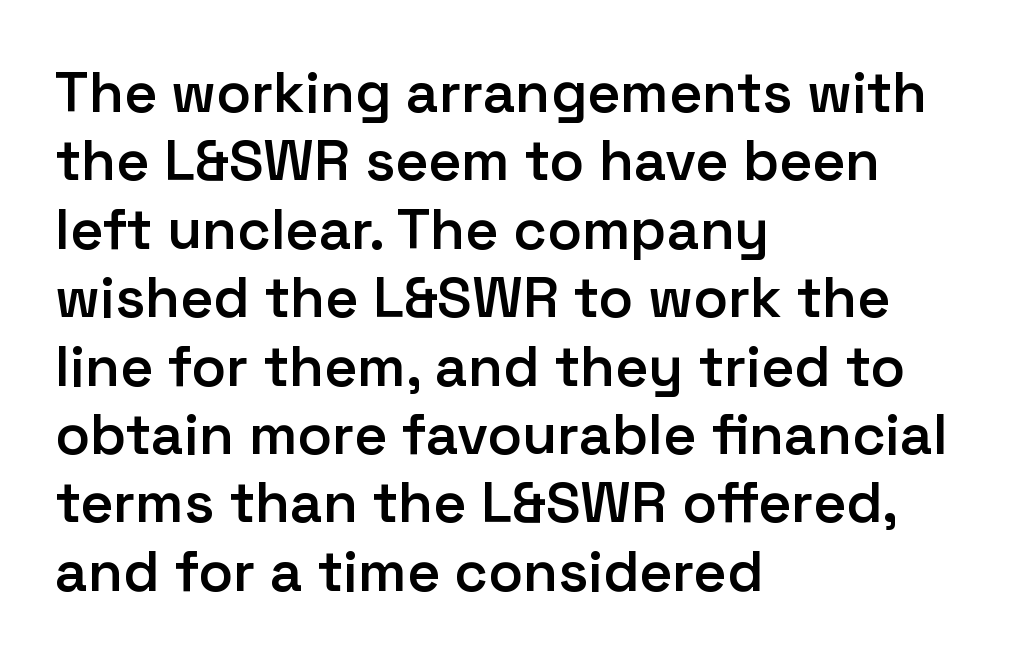
Proportional: the letters do not fall into vertical columns. Designer's note — italics off, roman on. Check the space under the baseline: it is left empty. Caption: multi-line text, flush left, ragged right. Students, note that the glyphs here touch the page at normal intervals. Slightly chunky letters — semibold, I'd say, not full bold.
